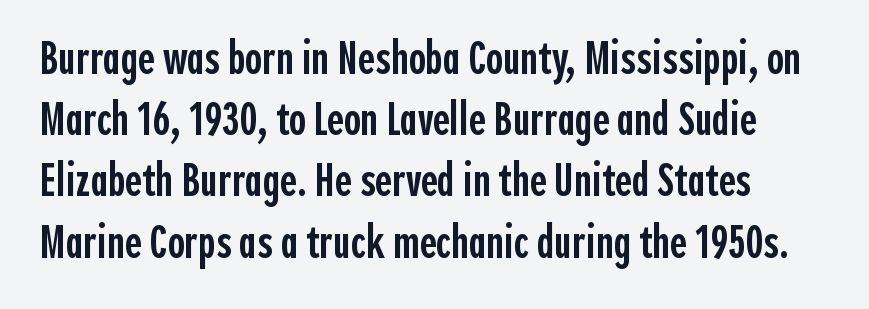
Standard letterfit; no display-style spreading of the glyphs. Do the characters align in a grid? No, the font is proportional. These lines are composed in type without serifs. Unlike italic type, these characters show no tilt at all.
